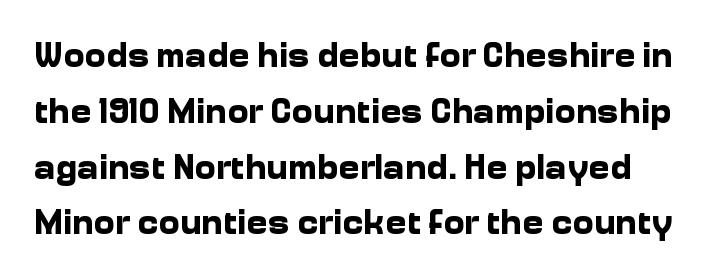
The specimen reads as upright at a glance. The face used here is proportionally spaced, like ordinary book or web type. Is this a sans? Yes — the strokes have no serifs. What's the leading like? Ordinary, nothing unusual. Words float on clear page, feet unadorned.
